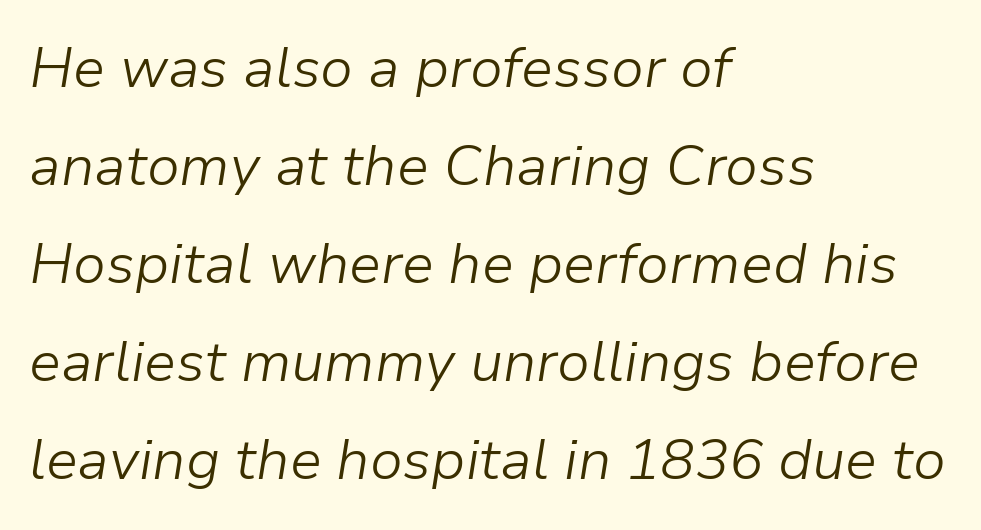
Typeset ragged right — the left edge is the straight one. Would a proofreader flag this as italicized? Yes. The glyphs are unaccompanied by any horizontal stroke below them. Varying glyph widths throughout — classic text-font behaviour. You could call the tracking neutral — neither tight nor loose. The font is comparable to plain body text, perhaps lighter.
